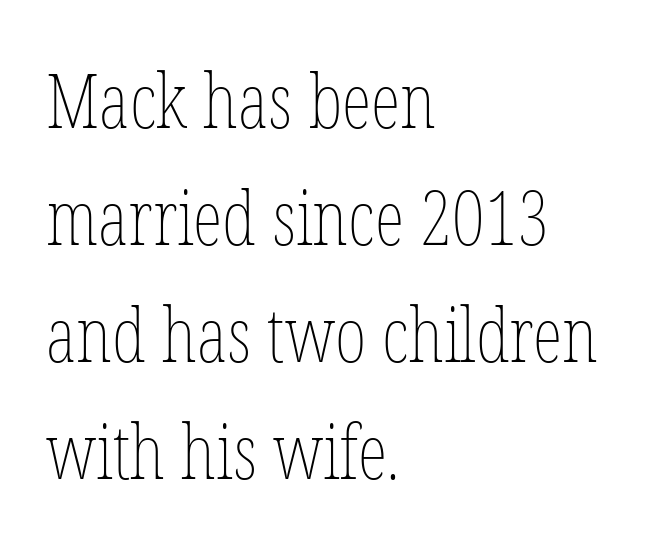
This sample uses plain, unmodified letter spacing. Where is the straight margin? On the left. Think standard paragraph weight, or any step lighter than that. Ordinary non-slanted type is in use.
